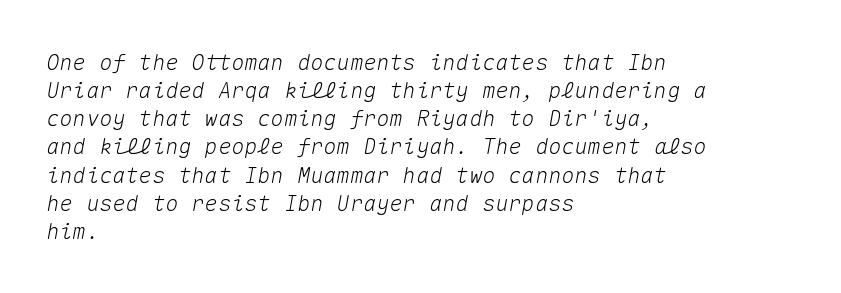
The image shows 22 px text type, italic (leaning right); set left-aligned, normal line spacing (1.28x), normal letter spacing, not underlined.
